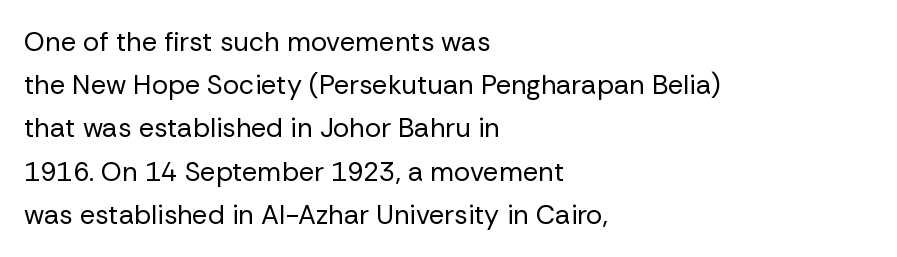
Q: Is the text bold? A: No.
Q: Is the text italic (slanted)? A: No, it is upright.
Q: Is the text underlined? A: No.
Q: How is the paragraph aligned? A: Left-aligned.
Q: Is the spacing between letters normal or unusually wide? A: Normal.
Q: Is the spacing between lines tight, normal or loose? A: Normal.
